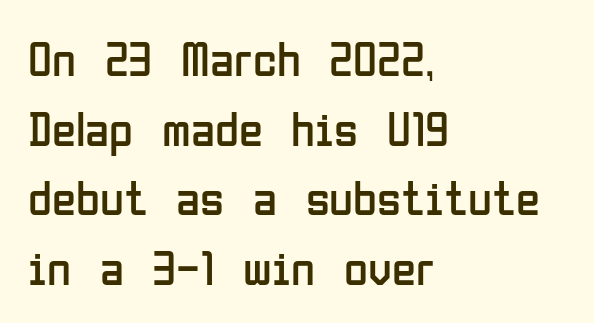
Q: Is the text bold? A: No.
Q: Is the text italic (slanted)? A: No, it is upright.
Q: Is the typeface a serif or a sans-serif typeface? A: Sans-serif.
Q: Is the text underlined? A: No.
Q: How is the paragraph aligned? A: Left-aligned.
Q: Is the spacing between letters normal or unusually wide? A: Normal.
Q: Is the spacing between lines tight, normal or loose? A: Normal.
Q: Width (condensed, normal, or wide)? A: Condensed.
Q: Stroke contrast? A: Low.
Q: x-height? A: Medium.
Q: Monospaced? A: No.
